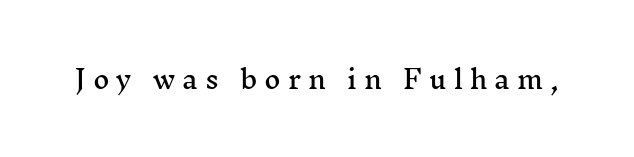
The image shows 25 px text type, upright; set unusually wide letter spacing (+0.28 em), not underlined.
